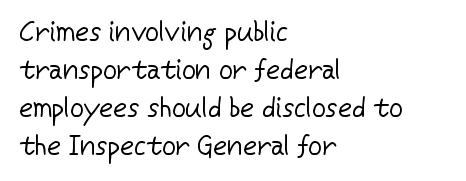
Q: Is the text bold? A: No.
Q: Is the text italic (slanted)? A: No, it is upright.
Q: Is the text underlined? A: No.
Q: How is the paragraph aligned? A: Left-aligned.
Q: Is the spacing between letters normal or unusually wide? A: Normal.
Q: Is the spacing between lines tight, normal or loose? A: Normal.
